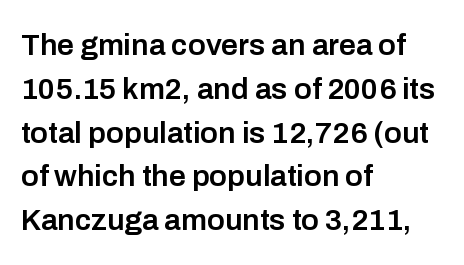
The image shows 30 px semibold sans-serif type, upright; set left-aligned, normal line spacing (1.46x), normal letter spacing, not underlined; low stroke contrast and a medium x-height.
